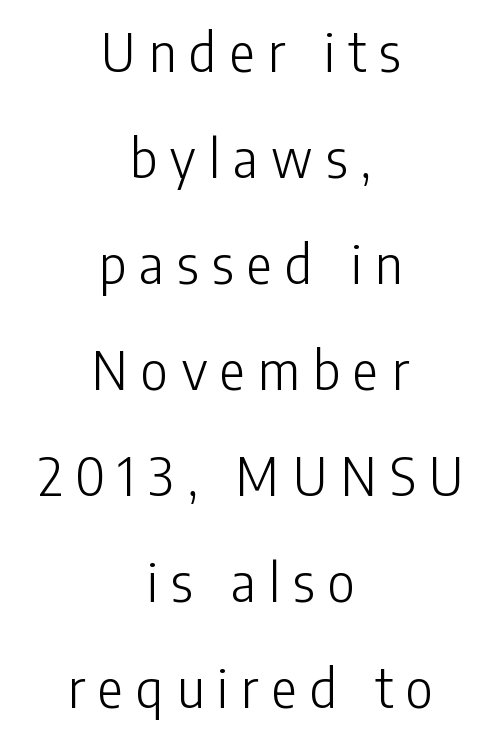
Think of a printed novel: that variable character pitch is what you see here. Baseline-to-baseline distance is far greater than the letter height. A typesetter would mark this as roman, not italic. No extra ink here — the face is not bold. These lines stack symmetrically, like a column narrowing and widening about its center. The tracking reads as deliberately expanded to a designer's eye.
